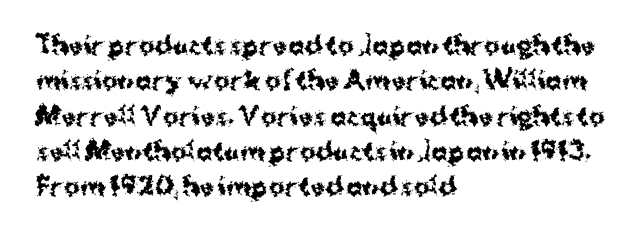
Q: Is the text bold? A: Yes.
Q: Is the text italic (slanted)? A: No, it is upright.
Q: Is the text underlined? A: No.
Q: How is the paragraph aligned? A: Left-aligned.
Q: Is the spacing between letters normal or unusually wide? A: Normal.
Q: Is the spacing between lines tight, normal or loose? A: Normal.
